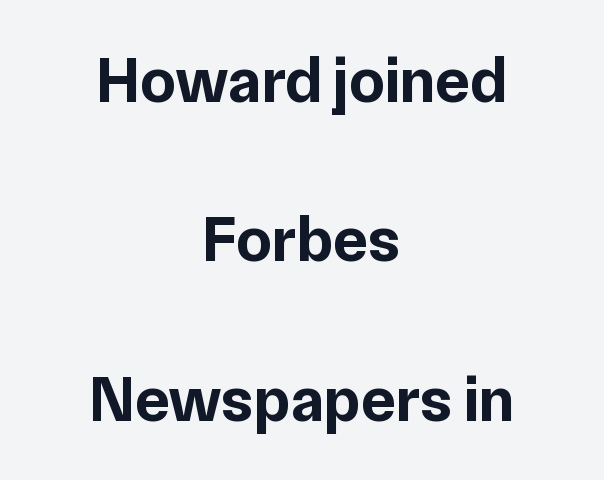
The image shows 64 px bold sans-serif type, upright; set centered, loose line spacing (2.49x), normal letter spacing, not underlined; low stroke contrast and a medium x-height.
